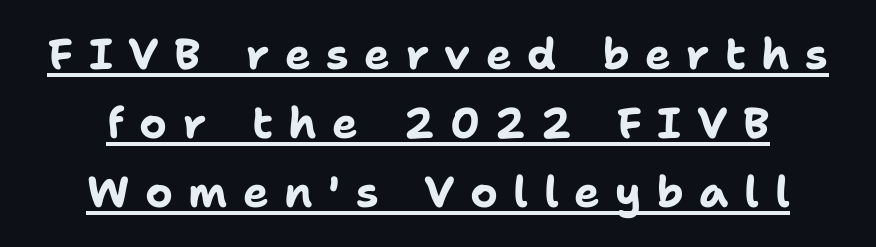
Q: Is the text bold? A: Yes.
Q: Is the text italic (slanted)? A: No, it is upright.
Q: Is the typeface a serif or a sans-serif typeface? A: Sans-serif.
Q: Is the text underlined? A: Yes.
Q: Is the spacing between letters normal or unusually wide? A: Unusually wide.
Q: Is the spacing between lines tight, normal or loose? A: Normal.
Q: Width (condensed, normal, or wide)? A: Normal.
Q: Stroke contrast? A: Low.
Q: x-height? A: Medium.
Q: Monospaced? A: No.
